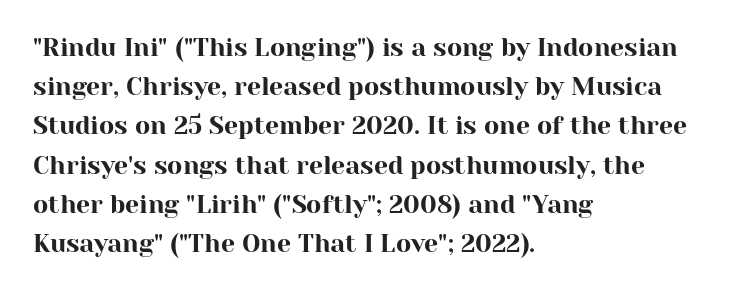
{"italic": "no", "underline": "no", "align": "left", "line_spacing": "normal", "line_spacing_ratio": 1.57, "letter_spacing": "normal", "letter_spacing_em": 0.0, "glyph_px": 25}
